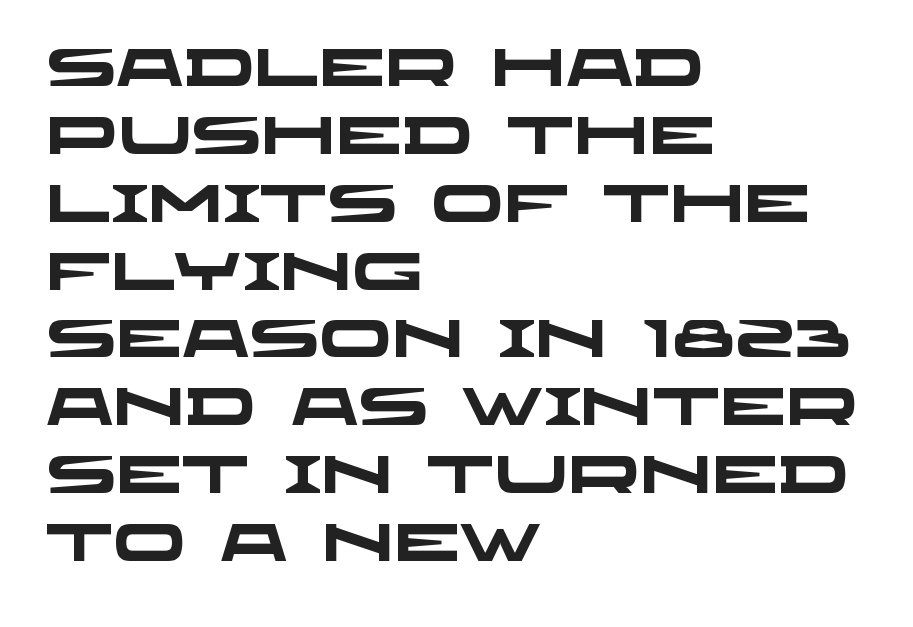
Q: Is the text bold? A: Yes.
Q: Is the typeface a serif or a sans-serif typeface? A: Sans-serif.
Q: Is the text underlined? A: No.
Q: How is the paragraph aligned? A: Left-aligned.
Q: Is the spacing between letters normal or unusually wide? A: Normal.
Q: Is the spacing between lines tight, normal or loose? A: Normal.
Q: Width (condensed, normal, or wide)? A: Wide.
Q: Stroke contrast? A: Low.
Q: x-height? A: Large.
Q: Monospaced? A: No.
